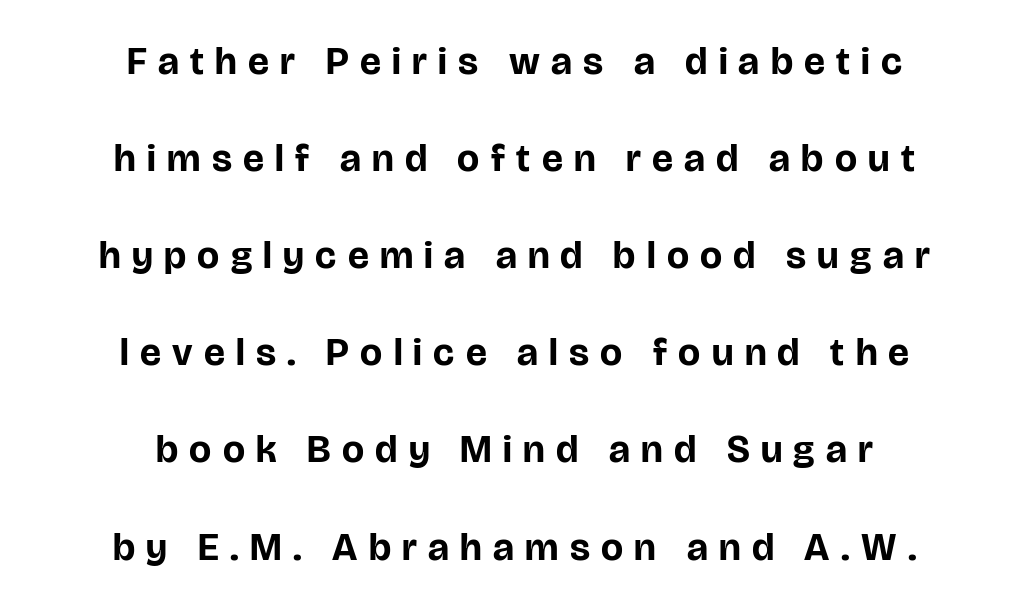
The image shows 39 px bold sans-serif type, upright; set centered, loose line spacing (2.49x), unusually wide letter spacing (+0.29 em), not underlined; low stroke contrast and a large x-height.
